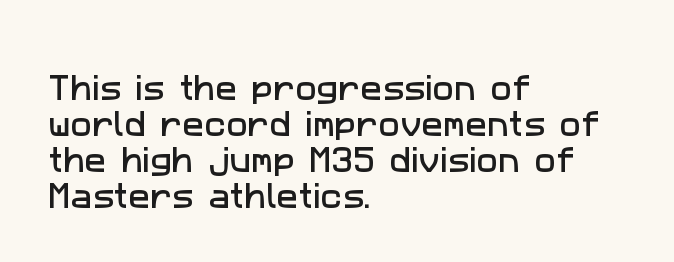
Does extra space separate the letters? No, they use regular spacing. This sample has the flowing, uneven cadence of proportional lettering. Is the block centered? No — it sits flush against the left margin. The letters carry no serifs — their stems end cleanly without finishing strokes. Rule under the text: the space is simply empty.
